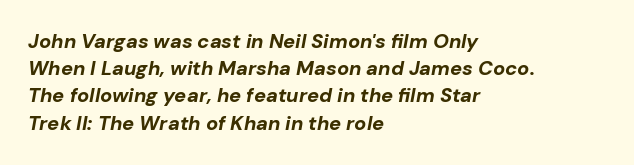
The image shows 20 px bold type, italic (leaning right); set left-aligned, normal line spacing (1.36x), normal letter spacing, not underlined.
